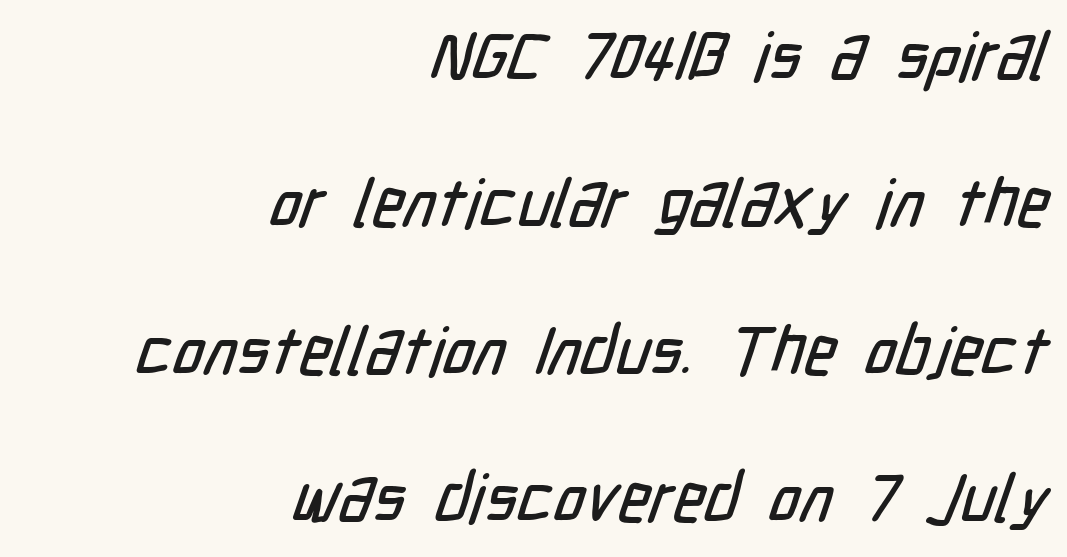
The image shows 67 px condensed sans-serif type; set right-aligned, loose line spacing (2.2x), normal letter spacing, not underlined; low stroke contrast and a medium x-height.
